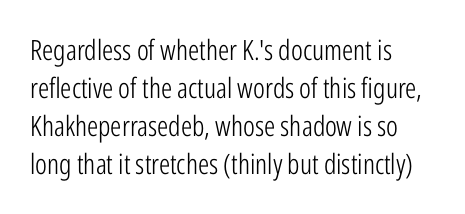
The image shows 28 px light, condensed sans-serif type, upright; set left-aligned, normal line spacing (1.36x), normal letter spacing, not underlined; low stroke contrast and a medium x-height.
